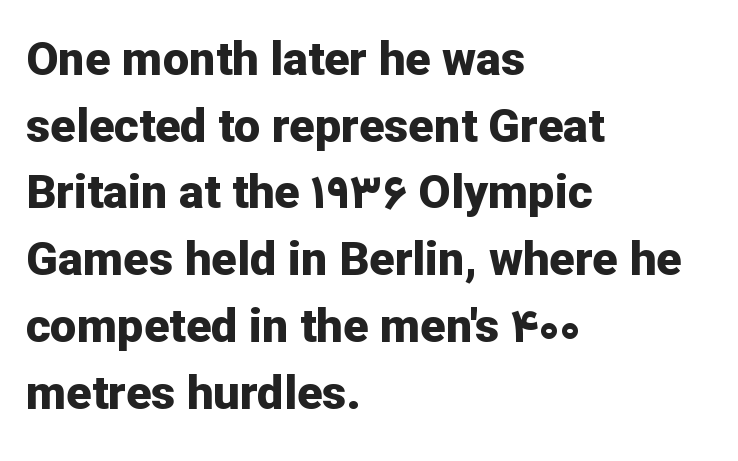
The image shows 47 px bold sans-serif type, upright; set left-aligned, normal line spacing (1.42x), normal letter spacing, not underlined; low stroke contrast and a medium x-height.
